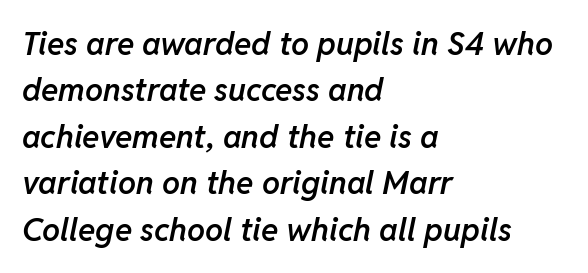
A typesetter would call this proportional, since set widths differ per character. The lettering tilts uniformly, giving the passage an italic look. The lines are quadded left. Unmarked baselines from the first word to the last. The type is set solid horizontally, with unmodified tracking. Every letter is mildly thick-stroked: semibold rather than bold.
